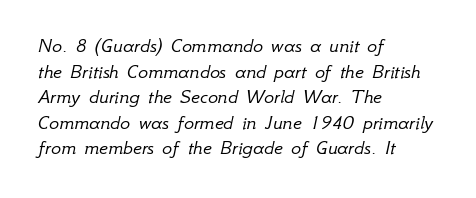
One-word summary of the alignment: left. Would a proofreader flag this as italicized? Yes. No word sits above an underline. No heavy texture on the line: the type isn't bold.
